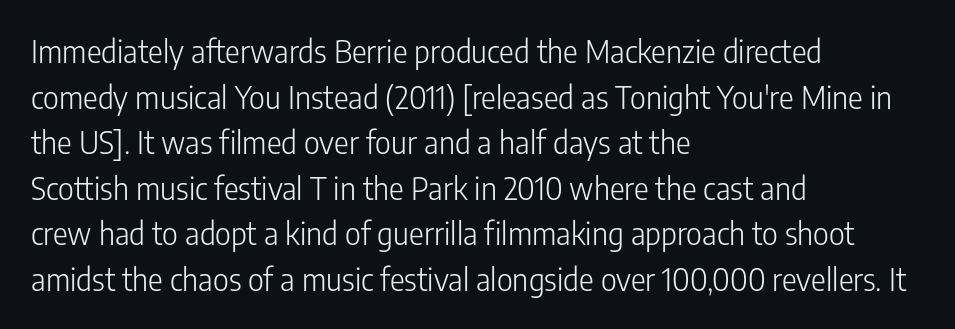
The image shows 31 px light, condensed sans-serif type, upright; set left-aligned, normal line spacing (1.47x), normal letter spacing, not underlined; low stroke contrast and a medium x-height.
